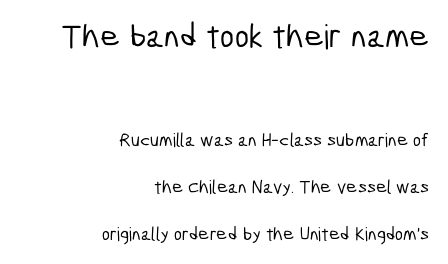
Q: Is the typeface a serif or a sans-serif typeface? A: Sans-serif.
Q: Is the text underlined? A: No.
Q: How is the paragraph aligned? A: Right-aligned.
Q: Is the spacing between letters normal or unusually wide? A: Normal.
Q: Is the spacing between lines tight, normal or loose? A: Loose.
Q: Which block of text is set in a larger size, the first (top) or the second (bottom)? A: The first (top) one.
Q: Width (condensed, normal, or wide)? A: Condensed.
Q: Stroke contrast? A: Low.
Q: x-height? A: Medium.
Q: Monospaced? A: No.
